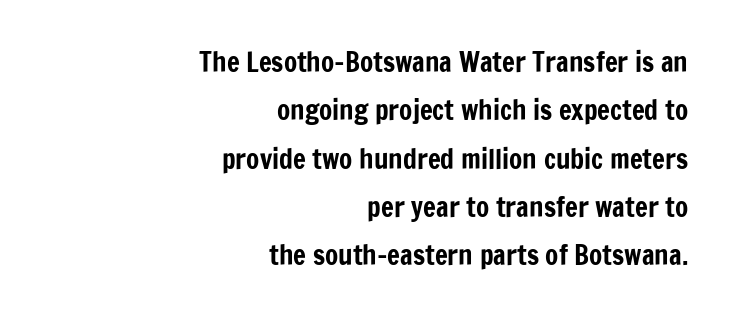
Designer's note — italics off, roman on. Spacing between characters is what you'd get straight out of the box. The specimen omits any rule beneath the text block's lines. Horizontal alignment here is rightward, an uncommon choice for prose.
